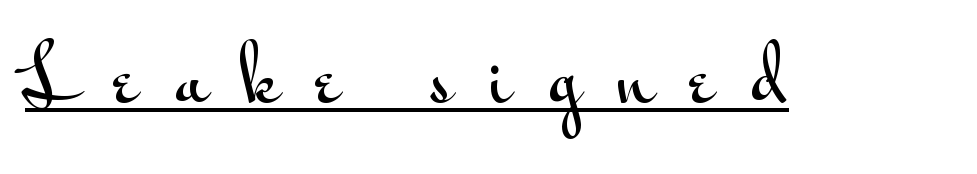
The image shows 73 px wide sans-serif type; set unusually wide letter spacing (+0.5 em), underlined; medium stroke contrast and a small x-height.
